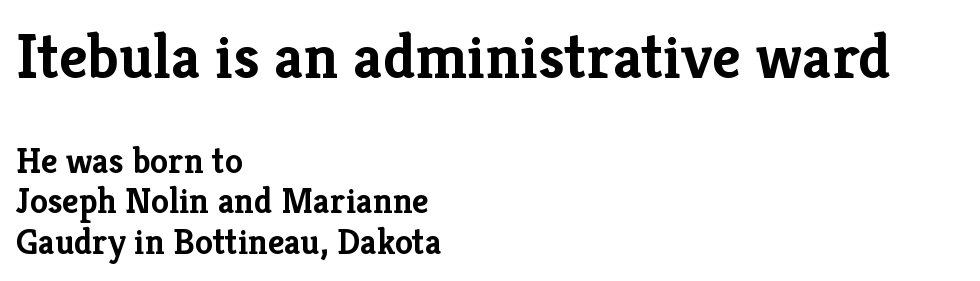
Unlike italic type, these characters show no tilt at all. The face used here has the dense, thick strokes of a bold. Successive baselines arrive quickly, one right under another. In this sample the first text group is rendered at the bigger scale.
